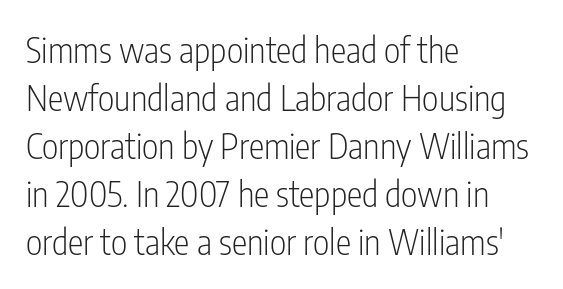
The image shows 35 px light, condensed sans-serif type, upright; set left-aligned, normal line spacing (1.37x), normal letter spacing, not underlined; low stroke contrast and a medium x-height.
